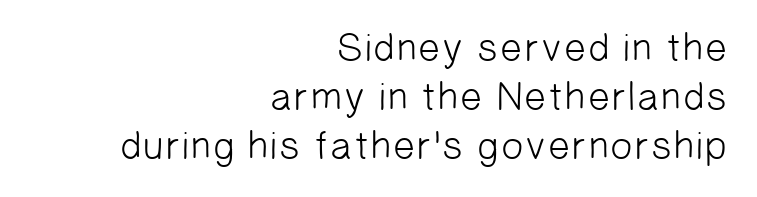
{"serif": "no", "bold": "no", "weight": "light", "width": "normal", "stroke_contrast": "low", "x_height": "medium", "monospaced": "no", "underline": "no", "align": "right", "line_spacing_ratio": 1.22, "letter_spacing": "normal", "letter_spacing_em": 0.0, "glyph_px": 40}
